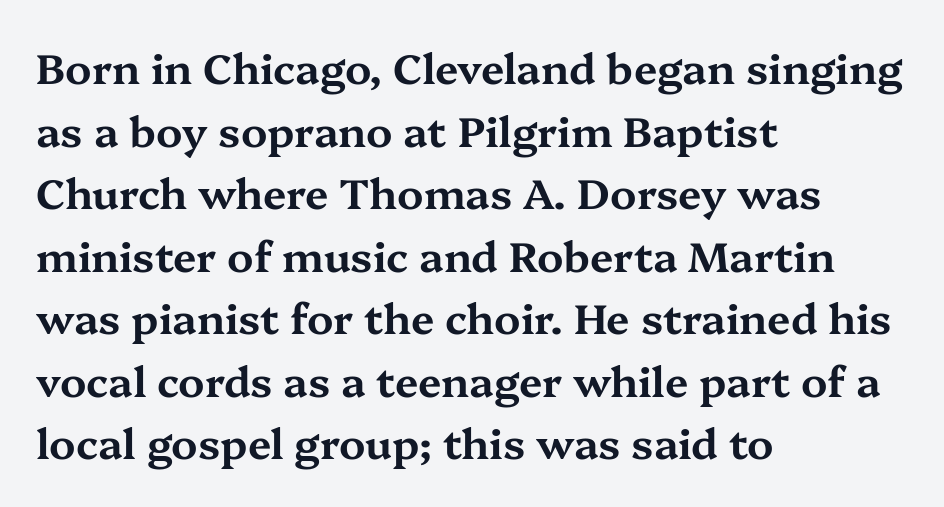
Q: Is the text italic (slanted)? A: No, it is upright.
Q: Is the typeface a serif or a sans-serif typeface? A: Serif.
Q: Is the text underlined? A: No.
Q: How is the paragraph aligned? A: Left-aligned.
Q: Is the spacing between letters normal or unusually wide? A: Normal.
Q: Is the spacing between lines tight, normal or loose? A: Normal.
Q: Width (condensed, normal, or wide)? A: Wide.
Q: Stroke contrast? A: Medium.
Q: x-height? A: Medium.
Q: Monospaced? A: No.
